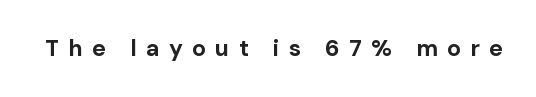
Q: Is the text bold? A: Yes.
Q: Is the text italic (slanted)? A: No, it is upright.
Q: Is the text underlined? A: No.
Q: Is the spacing between letters normal or unusually wide? A: Unusually wide.
